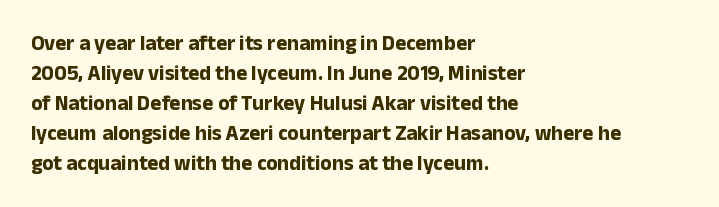
The image shows 21 px bold type, upright; set left-aligned, normal line spacing (1.43x), normal letter spacing, not underlined.
